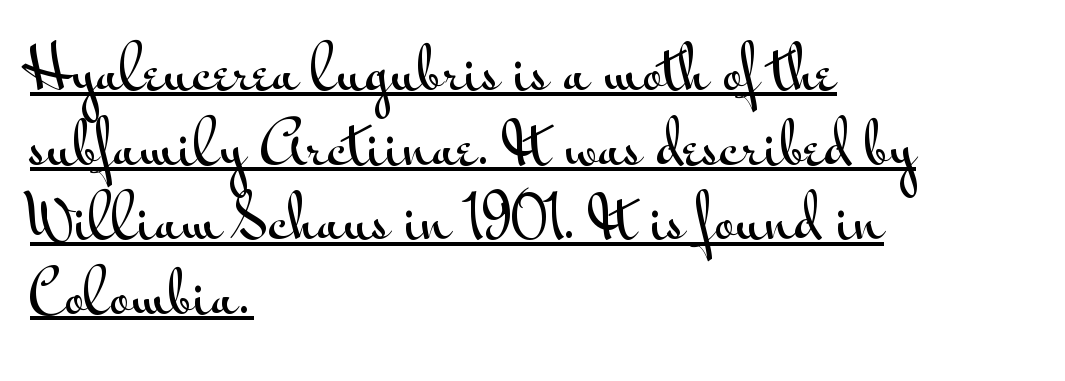
Q: Is the text italic (slanted)? A: Yes.
Q: Is the typeface a serif or a sans-serif typeface? A: Sans-serif.
Q: Is the text underlined? A: Yes.
Q: How is the paragraph aligned? A: Left-aligned.
Q: Is the spacing between letters normal or unusually wide? A: Normal.
Q: Is the spacing between lines tight, normal or loose? A: Normal.
Q: Width (condensed, normal, or wide)? A: Wide.
Q: Stroke contrast? A: Medium.
Q: x-height? A: Small.
Q: Monospaced? A: No.
